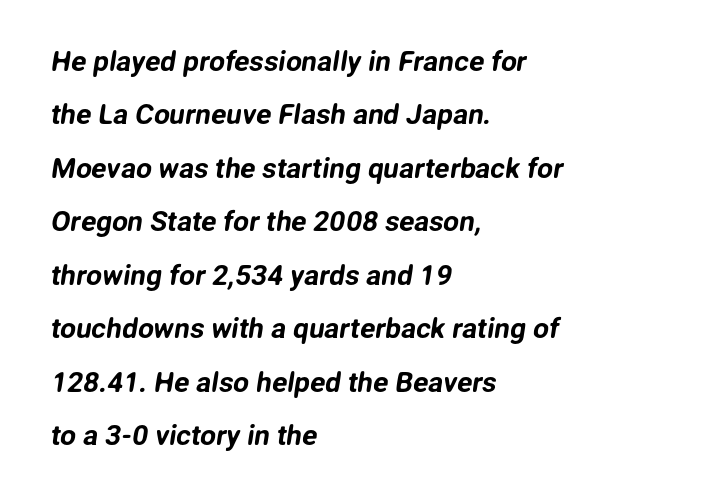
{"serif": "no", "width": "normal", "stroke_contrast": "low", "x_height": "medium", "monospaced": "no", "underline": "no", "align": "left", "line_spacing": "loose", "line_spacing_ratio": 1.91, "letter_spacing": "normal", "letter_spacing_em": 0.0, "glyph_px": 28}
